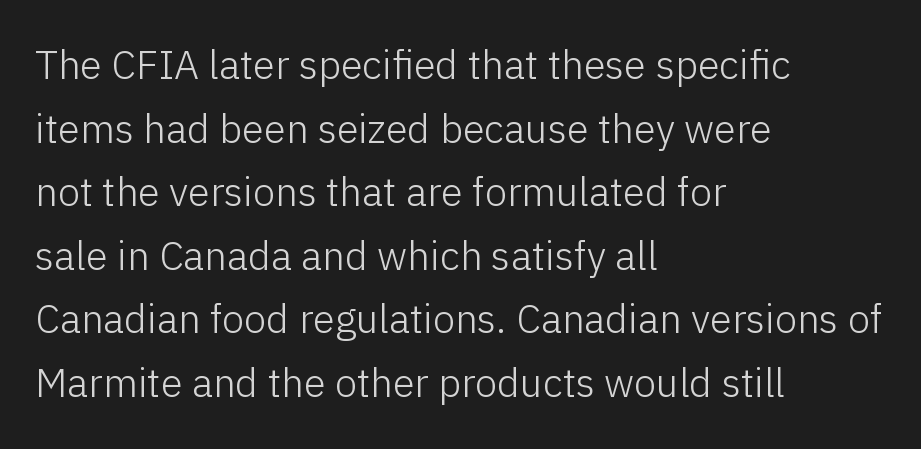
Q: Is the text bold? A: No.
Q: Is the text italic (slanted)? A: No, it is upright.
Q: Is the typeface a serif or a sans-serif typeface? A: Sans-serif.
Q: Is the text underlined? A: No.
Q: How is the paragraph aligned? A: Left-aligned.
Q: Is the spacing between letters normal or unusually wide? A: Normal.
Q: Is the spacing between lines tight, normal or loose? A: Normal.
Q: Width (condensed, normal, or wide)? A: Normal.
Q: Stroke contrast? A: Low.
Q: x-height? A: Medium.
Q: Monospaced? A: No.
